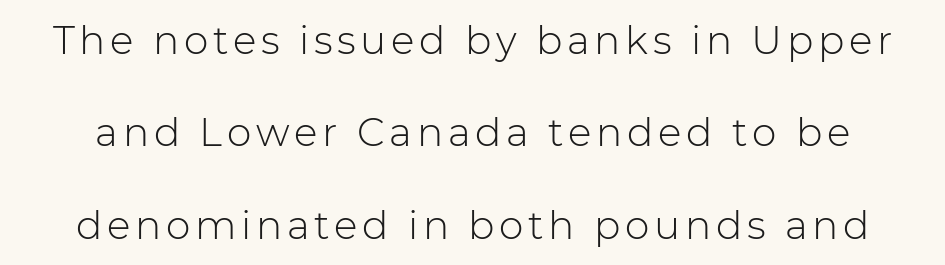
Q: Is the text bold? A: No.
Q: Is the text italic (slanted)? A: No, it is upright.
Q: Is the typeface a serif or a sans-serif typeface? A: Sans-serif.
Q: Is the text underlined? A: No.
Q: Is the spacing between lines tight, normal or loose? A: Loose.
Q: Width (condensed, normal, or wide)? A: Normal.
Q: Stroke contrast? A: Low.
Q: x-height? A: Medium.
Q: Monospaced? A: No.
